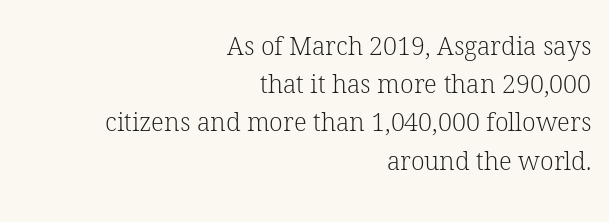
{"italic": "no", "bold": "no", "underline": "no", "align": "right", "line_spacing": "normal", "line_spacing_ratio": 1.53, "letter_spacing": "normal", "letter_spacing_em": 0.0, "glyph_px": 25}
